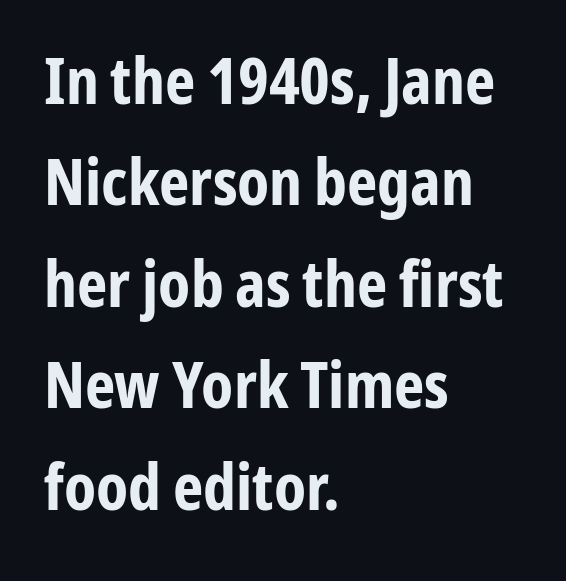
This is sans-serif lettering, the kind often seen on screens and signage. In terms of leading, this rendering sits right in the middle. Character widths vary here, with narrow letters taking less room than wide ones. Plenty of ink on the page — the face is bold.
